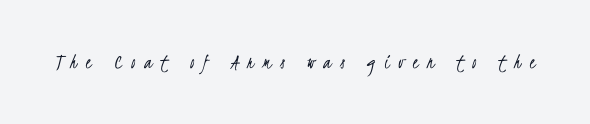
Rule under the text: the space is simply empty. The letters are spread apart with noticeably loose tracking. Each stroke keeps to a modest, everyday thickness or less.
